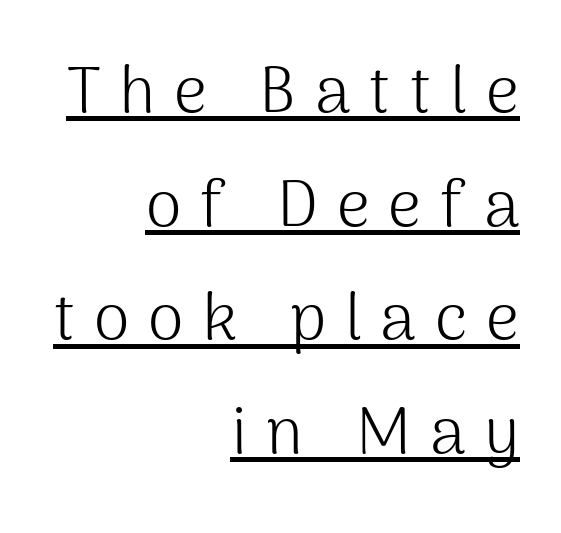
Display-style spreading of the glyphs; the letterfit is very open. The typesetter has applied underlining to the passage shown. A flush-right, rag-left setting is used for this passage. Quick note: not italic, upright.
